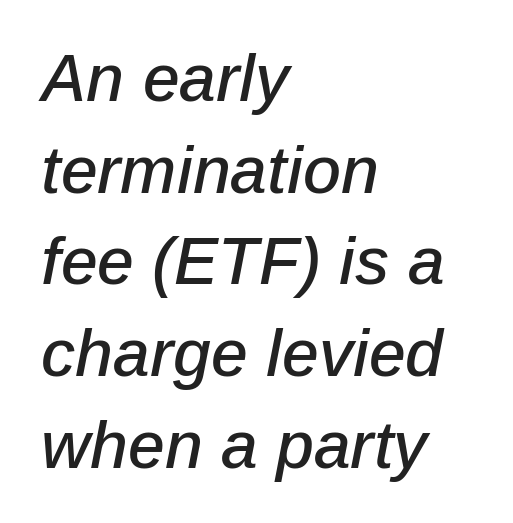
Q: Is the text italic (slanted)? A: Yes, it leans right by about 12 degrees.
Q: Is the text underlined? A: No.
Q: How is the paragraph aligned? A: Left-aligned.
Q: Is the spacing between letters normal or unusually wide? A: Normal.
Q: Is the spacing between lines tight, normal or loose? A: Normal.
Q: Width (condensed, normal, or wide)? A: Normal.
Q: Stroke contrast? A: Low.
Q: x-height? A: Medium.
Q: Monospaced? A: No.
